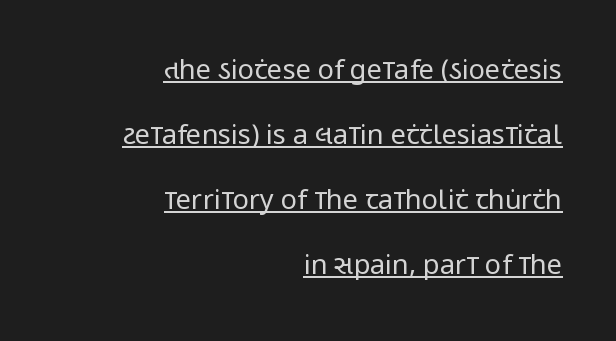
Q: Is the text bold? A: No.
Q: Is the text italic (slanted)? A: No, it is upright.
Q: Is the text underlined? A: Yes.
Q: How is the paragraph aligned? A: Right-aligned.
Q: Is the spacing between letters normal or unusually wide? A: Normal.
Q: Is the spacing between lines tight, normal or loose? A: Loose.
